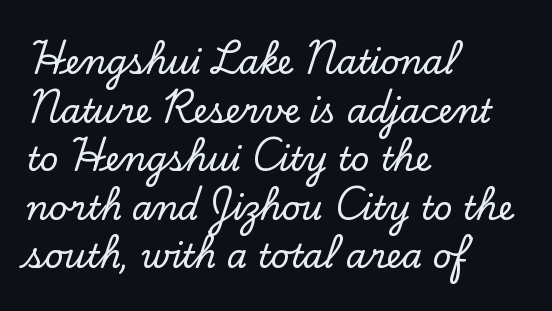
Q: Is the text italic (slanted)? A: Yes.
Q: Is the typeface a serif or a sans-serif typeface? A: Serif.
Q: Is the text underlined? A: No.
Q: How is the paragraph aligned? A: Left-aligned.
Q: Is the spacing between letters normal or unusually wide? A: Normal.
Q: Is the spacing between lines tight, normal or loose? A: Normal.
Q: Width (condensed, normal, or wide)? A: Normal.
Q: Stroke contrast? A: Low.
Q: x-height? A: Small.
Q: Monospaced? A: No.
